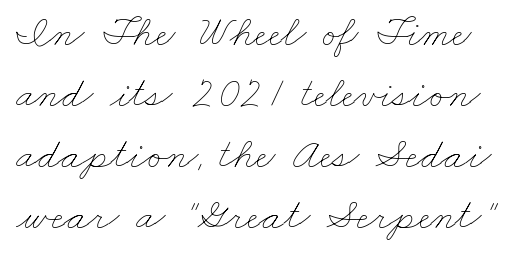
Check under the words: just untouched page. This rendering leaves character spacing at its baseline value. Looks like regular typesetting: each glyph gets only the width it needs. This is not heavy type; no bold has been used.
